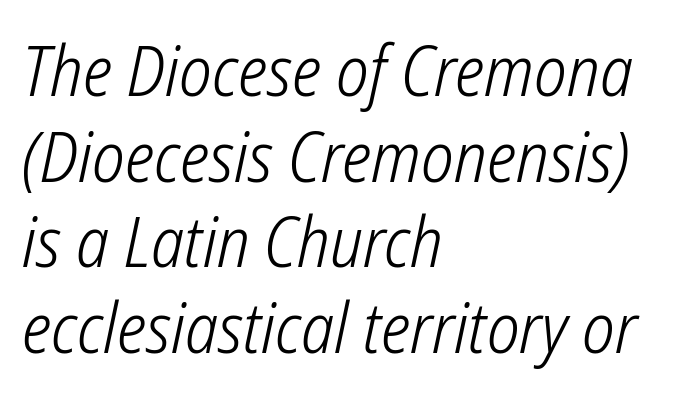
Q: Is the text bold? A: No.
Q: Is the typeface a serif or a sans-serif typeface? A: Sans-serif.
Q: Is the text underlined? A: No.
Q: How is the paragraph aligned? A: Left-aligned.
Q: Is the spacing between letters normal or unusually wide? A: Normal.
Q: Width (condensed, normal, or wide)? A: Condensed.
Q: Stroke contrast? A: Low.
Q: x-height? A: Medium.
Q: Monospaced? A: No.
